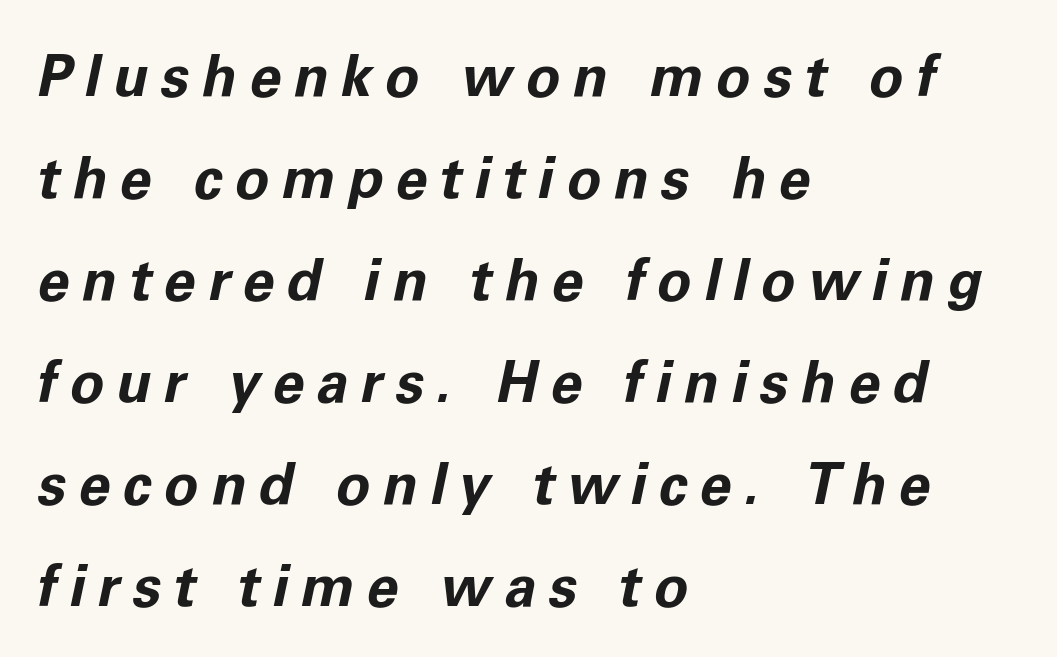
The image shows 57 px bold type, italic (leaning right); set left-aligned, line spacing 1.79x, unusually wide letter spacing (+0.22 em), not underlined; low stroke contrast and a medium x-height.
